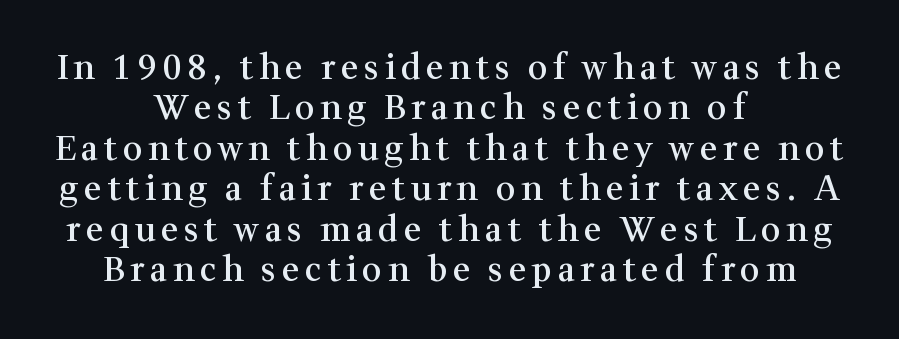
Characters remain perfectly vertical along every line. Quick note: underline off. Each line is balanced around a shared central axis. The font family rendered here belongs to the serif group. This sample has the flowing, uneven cadence of proportional lettering.
